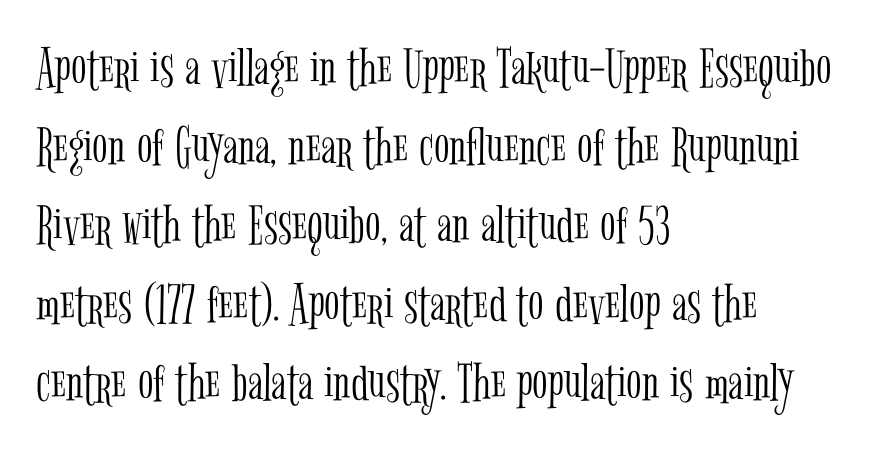
Q: Is the text bold? A: No.
Q: Is the text italic (slanted)? A: No, it is upright.
Q: Is the typeface a serif or a sans-serif typeface? A: Serif.
Q: Is the text underlined? A: No.
Q: How is the paragraph aligned? A: Left-aligned.
Q: Is the spacing between letters normal or unusually wide? A: Normal.
Q: Is the spacing between lines tight, normal or loose? A: Normal.
Q: Width (condensed, normal, or wide)? A: Condensed.
Q: Stroke contrast? A: Low.
Q: x-height? A: Medium.
Q: Monospaced? A: No.
